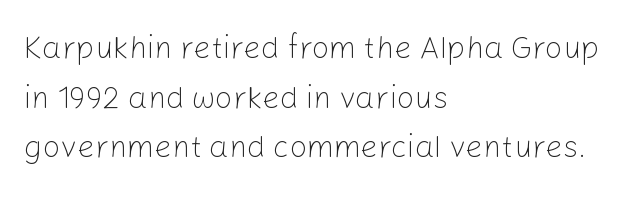
Q: Is the text bold? A: No.
Q: Is the text italic (slanted)? A: No, it is upright.
Q: Is the typeface a serif or a sans-serif typeface? A: Sans-serif.
Q: Is the text underlined? A: No.
Q: How is the paragraph aligned? A: Left-aligned.
Q: Is the spacing between letters normal or unusually wide? A: Normal.
Q: Is the spacing between lines tight, normal or loose? A: Normal.
Q: Width (condensed, normal, or wide)? A: Normal.
Q: Stroke contrast? A: Low.
Q: x-height? A: Medium.
Q: Monospaced? A: No.
